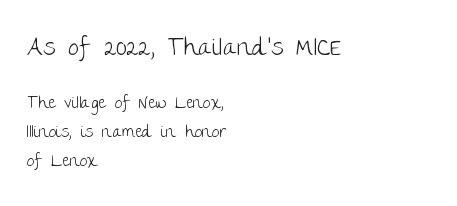
{"italic": "no", "bold": "no", "underline": "no", "align": "left", "line_spacing": "normal", "line_spacing_ratio": 1.69, "letter_spacing": "normal", "letter_spacing_em": 0.0, "larger_block": "first", "size_ratio": 1.47, "glyph_px": 25}
